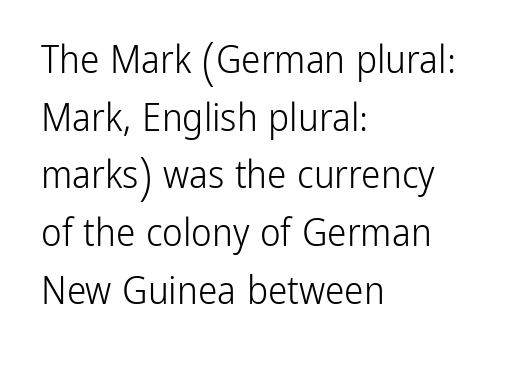
The image shows 39 px light, condensed sans-serif type, upright; set left-aligned, normal line spacing (1.48x), normal letter spacing, not underlined; low stroke contrast and a medium x-height.
